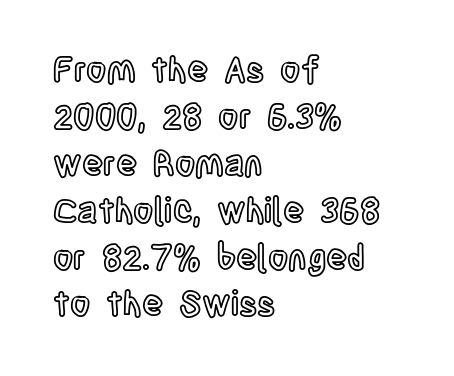
{"italic": "no", "width": "condensed", "x_height": "large", "monospaced": "no", "underline": "no", "align": "left", "line_spacing": "normal", "line_spacing_ratio": 1.34, "letter_spacing": "normal", "letter_spacing_em": 0.0, "glyph_px": 35}
